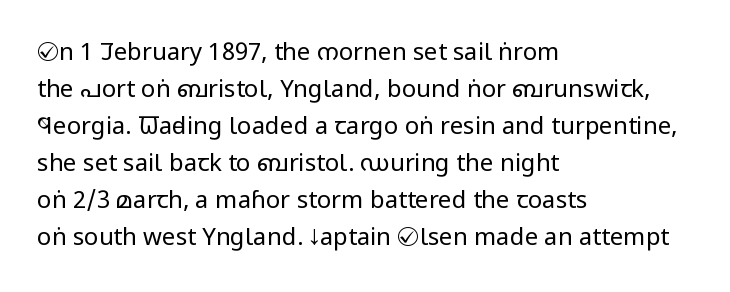
The image shows 24 px text type, upright; set left-aligned, normal line spacing (1.54x), normal letter spacing, not underlined.
